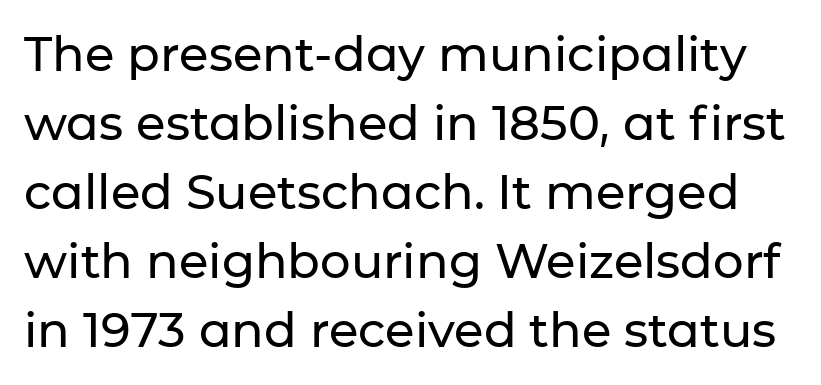
Q: Is the text italic (slanted)? A: No, it is upright.
Q: Is the typeface a serif or a sans-serif typeface? A: Sans-serif.
Q: Is the text underlined? A: No.
Q: Is the spacing between letters normal or unusually wide? A: Normal.
Q: Is the spacing between lines tight, normal or loose? A: Normal.
Q: Width (condensed, normal, or wide)? A: Normal.
Q: Stroke contrast? A: Low.
Q: x-height? A: Medium.
Q: Monospaced? A: No.
